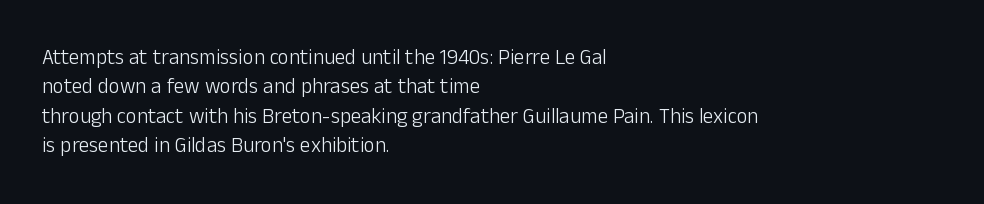
{"italic": "no", "bold": "no", "underline": "no", "align": "left", "line_spacing": "normal", "line_spacing_ratio": 1.4, "letter_spacing": "normal", "letter_spacing_em": 0.0, "glyph_px": 21}
